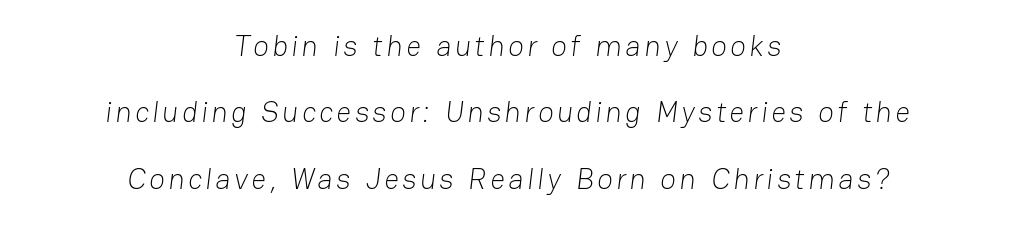
Q: Is the text bold? A: No.
Q: Is the typeface a serif or a sans-serif typeface? A: Sans-serif.
Q: Is the text underlined? A: No.
Q: How is the paragraph aligned? A: Centered.
Q: Is the spacing between lines tight, normal or loose? A: Loose.
Q: Width (condensed, normal, or wide)? A: Normal.
Q: Stroke contrast? A: Low.
Q: x-height? A: Medium.
Q: Monospaced? A: No.
